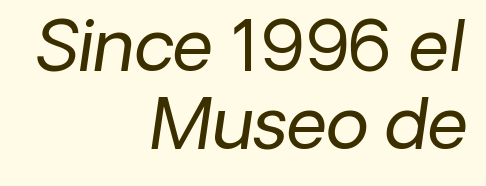
Q: Is the text bold? A: No.
Q: Is the typeface a serif or a sans-serif typeface? A: Sans-serif.
Q: Is the text underlined? A: No.
Q: How is the paragraph aligned? A: Right-aligned.
Q: Is the spacing between letters normal or unusually wide? A: Normal.
Q: Is the spacing between lines tight, normal or loose? A: Tight.
Q: Width (condensed, normal, or wide)? A: Normal.
Q: Stroke contrast? A: Low.
Q: x-height? A: Medium.
Q: Monospaced? A: No.
